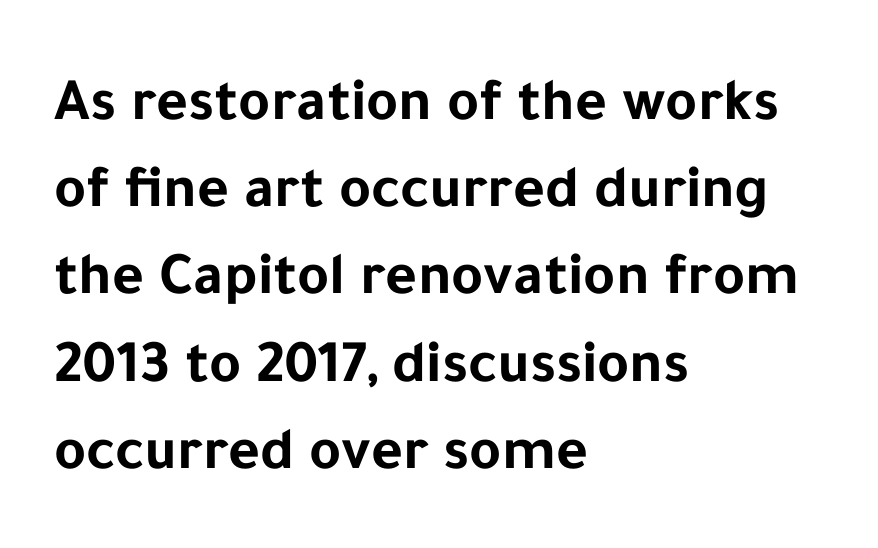
Q: Is the text bold? A: Yes.
Q: Is the text italic (slanted)? A: No, it is upright.
Q: Is the typeface a serif or a sans-serif typeface? A: Sans-serif.
Q: Is the text underlined? A: No.
Q: How is the paragraph aligned? A: Left-aligned.
Q: Is the spacing between letters normal or unusually wide? A: Normal.
Q: Is the spacing between lines tight, normal or loose? A: Normal.
Q: Width (condensed, normal, or wide)? A: Normal.
Q: Stroke contrast? A: Low.
Q: x-height? A: Medium.
Q: Monospaced? A: No.
